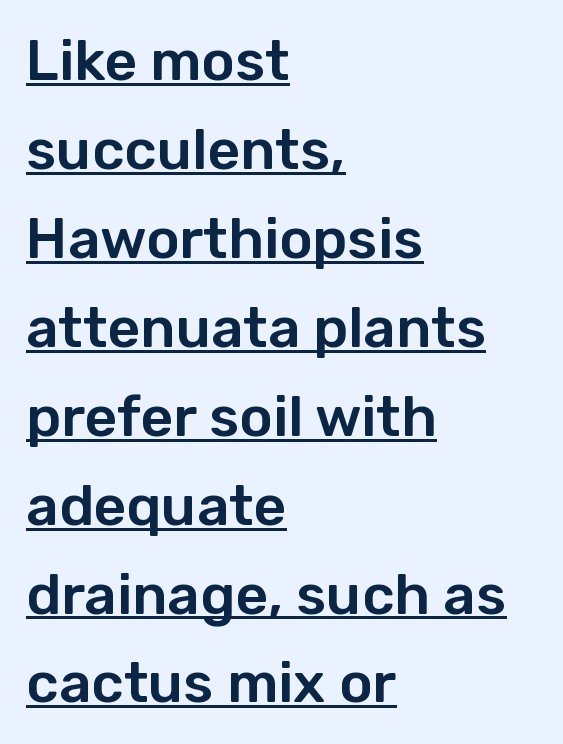
Q: Is the text italic (slanted)? A: No, it is upright.
Q: Is the typeface a serif or a sans-serif typeface? A: Sans-serif.
Q: Is the text underlined? A: Yes.
Q: How is the paragraph aligned? A: Left-aligned.
Q: Is the spacing between letters normal or unusually wide? A: Normal.
Q: Is the spacing between lines tight, normal or loose? A: Normal.
Q: Width (condensed, normal, or wide)? A: Normal.
Q: Stroke contrast? A: Low.
Q: x-height? A: Medium.
Q: Monospaced? A: No.
